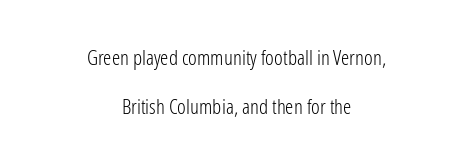
{"italic": "no", "bold": "no", "underline": "no", "align": "center", "line_spacing": "loose", "line_spacing_ratio": 2.33, "letter_spacing": "normal", "letter_spacing_em": 0.0, "glyph_px": 21}
